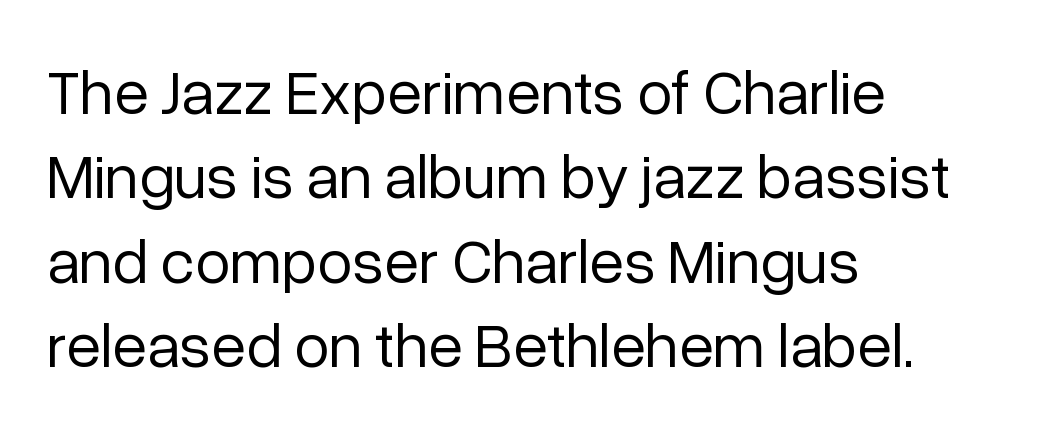
Is the block centered? No — it sits flush against the left margin. Does the leading feel generous? No, just average. The typeface has the unassuming heft of standard copy or less. The gap between lines stays unmarked.
